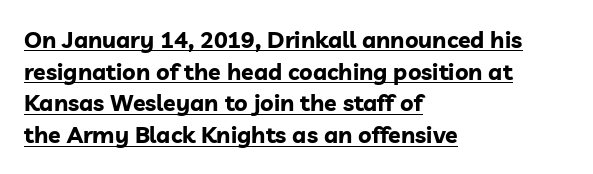
{"italic": "no", "bold": "yes", "underline": "yes", "align": "left", "line_spacing": "normal", "line_spacing_ratio": 1.38, "letter_spacing": "normal", "letter_spacing_em": 0.0, "glyph_px": 23}
